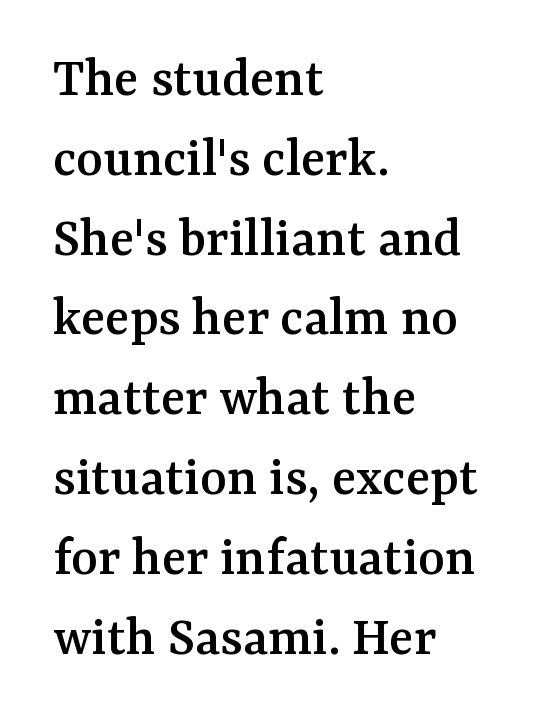
The image shows 57 px serif type, upright; set left-aligned, normal line spacing (1.4x), normal letter spacing, not underlined; medium stroke contrast and a medium x-height.
